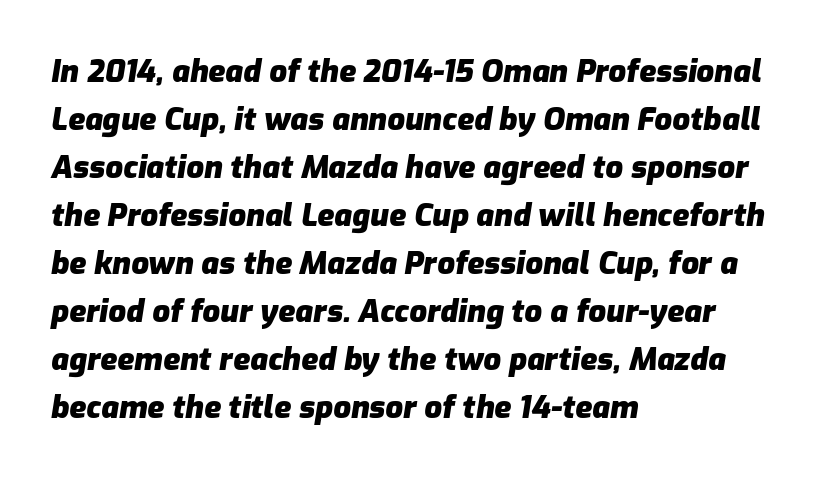
Q: Is the text bold? A: Yes.
Q: Is the text italic (slanted)? A: Yes, it leans right by about 9 degrees.
Q: Is the text underlined? A: No.
Q: How is the paragraph aligned? A: Left-aligned.
Q: Is the spacing between letters normal or unusually wide? A: Normal.
Q: Is the spacing between lines tight, normal or loose? A: Normal.
Q: Width (condensed, normal, or wide)? A: Normal.
Q: Stroke contrast? A: Low.
Q: x-height? A: Medium.
Q: Monospaced? A: No.
